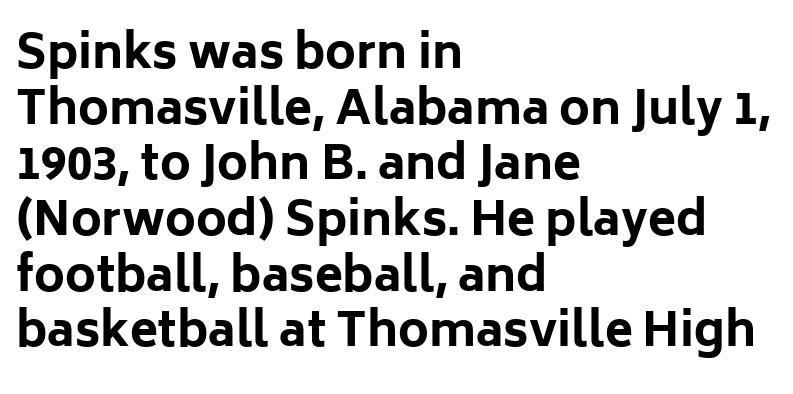
The image shows 46 px bold sans-serif type, upright; set left-aligned, line spacing 1.21x, normal letter spacing, not underlined; low stroke contrast and a medium x-height.
